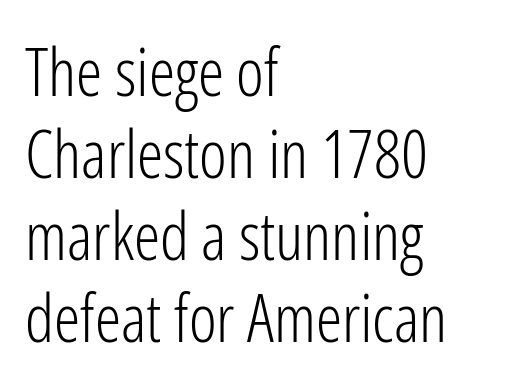
{"serif": "no", "italic": "no", "bold": "no", "weight": "light", "width": "condensed", "stroke_contrast": "low", "x_height": "medium", "monospaced": "no", "underline": "no", "align": "left", "line_spacing_ratio": 1.24, "letter_spacing": "normal", "letter_spacing_em": 0.0, "glyph_px": 66}
